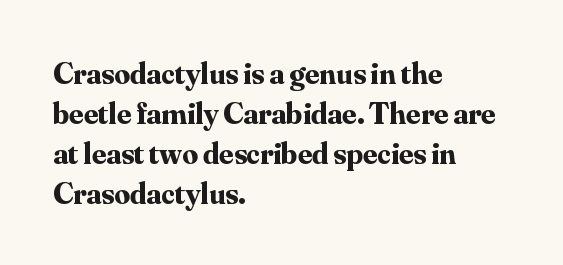
The image shows 31 px bold serif type, upright; set left-aligned, normal line spacing (1.29x), normal letter spacing, not underlined; medium stroke contrast and a small x-height.
